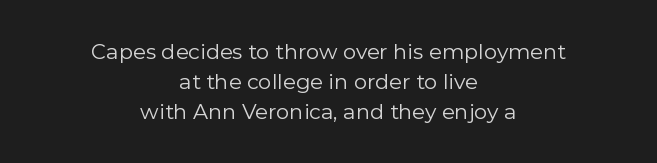
Q: Is the text bold? A: No.
Q: Is the text italic (slanted)? A: No, it is upright.
Q: Is the text underlined? A: No.
Q: How is the paragraph aligned? A: Centered.
Q: Is the spacing between letters normal or unusually wide? A: Normal.
Q: Is the spacing between lines tight, normal or loose? A: Normal.
